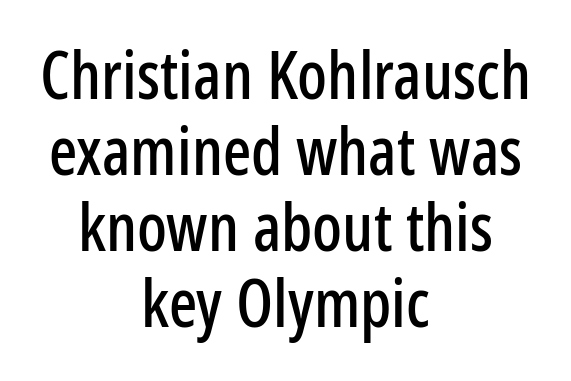
The image shows 66 px condensed sans-serif type, upright; set centered, tight line spacing (1.15x), normal letter spacing, not underlined; low stroke contrast and a medium x-height.
